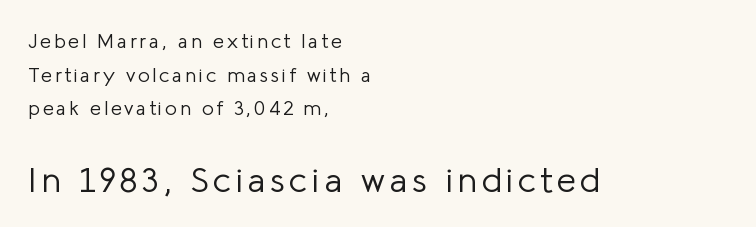
Q: Is the text bold? A: No.
Q: Is the text italic (slanted)? A: No, it is upright.
Q: Is the typeface a serif or a sans-serif typeface? A: Sans-serif.
Q: Is the text underlined? A: No.
Q: How is the paragraph aligned? A: Left-aligned.
Q: Is the spacing between lines tight, normal or loose? A: Normal.
Q: Which block of text is set in a larger size, the first (top) or the second (bottom)? A: The second (bottom) one.
Q: Width (condensed, normal, or wide)? A: Normal.
Q: Stroke contrast? A: Low.
Q: x-height? A: Medium.
Q: Monospaced? A: No.
